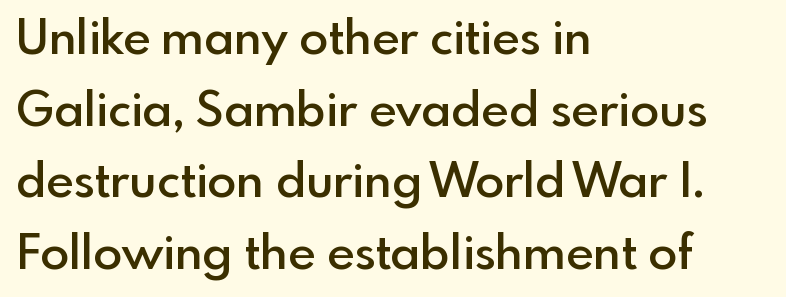
Q: Is the text bold? A: Semi-bold.
Q: Is the text italic (slanted)? A: No, it is upright.
Q: Is the typeface a serif or a sans-serif typeface? A: Sans-serif.
Q: Is the text underlined? A: No.
Q: How is the paragraph aligned? A: Left-aligned.
Q: Is the spacing between letters normal or unusually wide? A: Normal.
Q: Is the spacing between lines tight, normal or loose? A: Normal.
Q: Width (condensed, normal, or wide)? A: Normal.
Q: x-height? A: Small.
Q: Monospaced? A: No.
